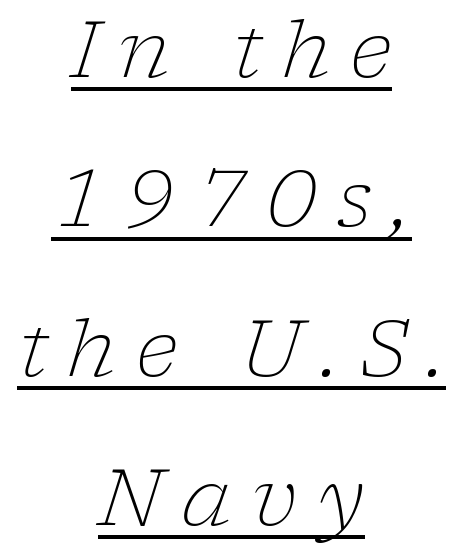
The image shows 79 px light serif type, italic (leaning right); set centered, line spacing 1.89x, unusually wide letter spacing (+0.25 em), underlined; low stroke contrast and a medium x-height.
